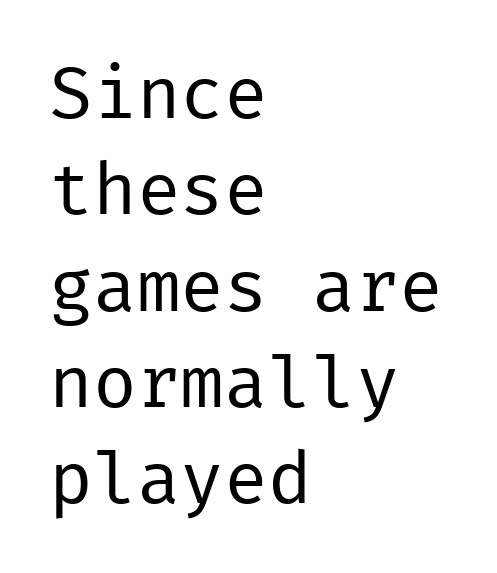
{"serif": "no", "italic": "no", "bold": "no", "weight": "regular", "width": "normal", "stroke_contrast": "low", "x_height": "medium", "underline": "no", "align": "left", "line_spacing": "normal", "line_spacing_ratio": 1.32, "letter_spacing": "normal", "letter_spacing_em": 0.0, "glyph_px": 73}
